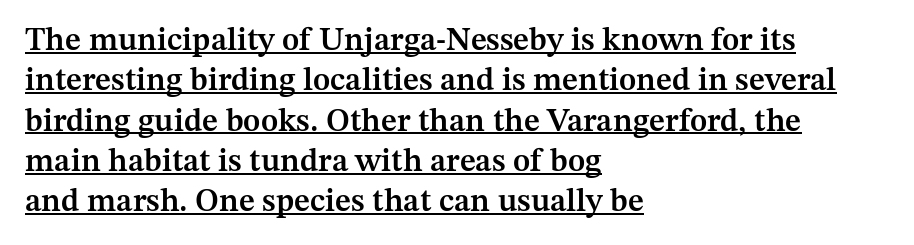
The image shows 32 px semibold serif type, upright; set left-aligned, normal line spacing (1.26x), normal letter spacing, underlined; medium stroke contrast and a medium x-height.
